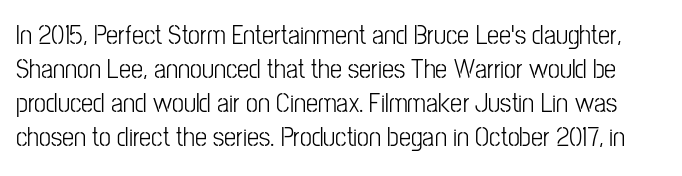
The image shows 27 px text type, upright; set normal line spacing (1.26x), normal letter spacing, not underlined.
